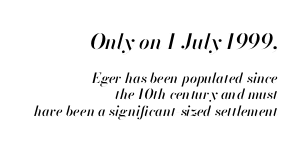
Q: Is the text italic (slanted)? A: Yes, it leans right by about 13 degrees.
Q: Is the text underlined? A: No.
Q: How is the paragraph aligned? A: Right-aligned.
Q: Is the spacing between letters normal or unusually wide? A: Normal.
Q: Which block of text is set in a larger size, the first (top) or the second (bottom)? A: The first (top) one.
